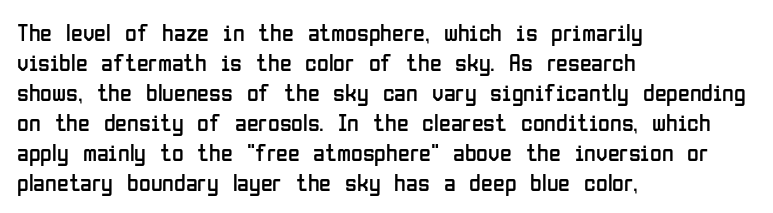
Honestly, there is no underline to notice here at all. The font's upright variant was chosen for this text. Horizontally, the lines are justified to the leading edge only. Bold? No — there's no thickening of the strokes.
